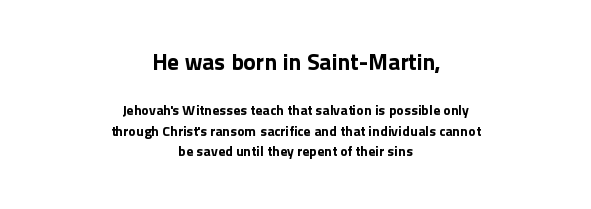
{"italic": "no", "bold": "yes", "underline": "no", "align": "center", "line_spacing": "normal", "line_spacing_ratio": 1.49, "letter_spacing": "normal", "letter_spacing_em": 0.0, "larger_block": "first", "size_ratio": 1.64, "glyph_px": 23}
